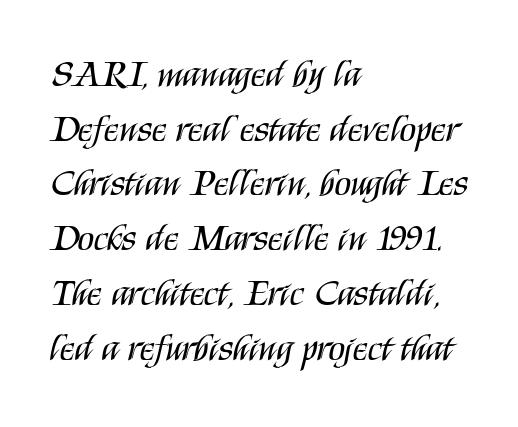
Q: Is the text bold? A: No.
Q: Is the text italic (slanted)? A: Yes.
Q: Is the typeface a serif or a sans-serif typeface? A: Sans-serif.
Q: Is the text underlined? A: No.
Q: How is the paragraph aligned? A: Left-aligned.
Q: Is the spacing between letters normal or unusually wide? A: Normal.
Q: Is the spacing between lines tight, normal or loose? A: Normal.
Q: Width (condensed, normal, or wide)? A: Condensed.
Q: Stroke contrast? A: Medium.
Q: x-height? A: Large.
Q: Monospaced? A: No.
